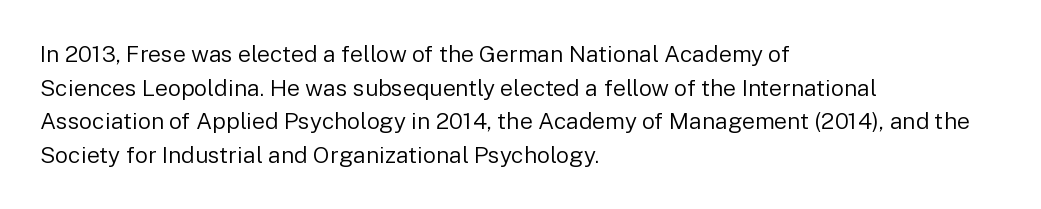
Q: Is the text bold? A: No.
Q: Is the text italic (slanted)? A: No, it is upright.
Q: Is the text underlined? A: No.
Q: How is the paragraph aligned? A: Left-aligned.
Q: Is the spacing between letters normal or unusually wide? A: Normal.
Q: Is the spacing between lines tight, normal or loose? A: Normal.
